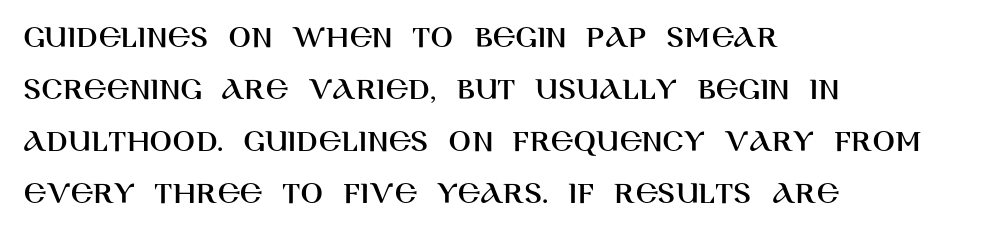
{"serif": "no", "italic": "no", "width": "normal", "stroke_contrast": "high", "x_height": "large", "monospaced": "no", "underline": "no", "align": "left", "line_spacing": "normal", "line_spacing_ratio": 1.58, "letter_spacing": "normal", "letter_spacing_em": 0.0, "glyph_px": 33}
